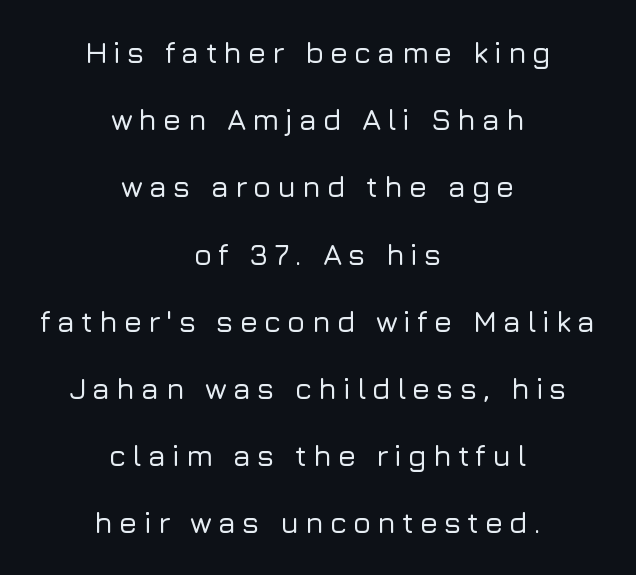
Q: Is the text italic (slanted)? A: No, it is upright.
Q: Is the typeface a serif or a sans-serif typeface? A: Sans-serif.
Q: Is the text underlined? A: No.
Q: How is the paragraph aligned? A: Centered.
Q: Is the spacing between lines tight, normal or loose? A: Loose.
Q: Width (condensed, normal, or wide)? A: Normal.
Q: Stroke contrast? A: Low.
Q: x-height? A: Medium.
Q: Monospaced? A: No.
